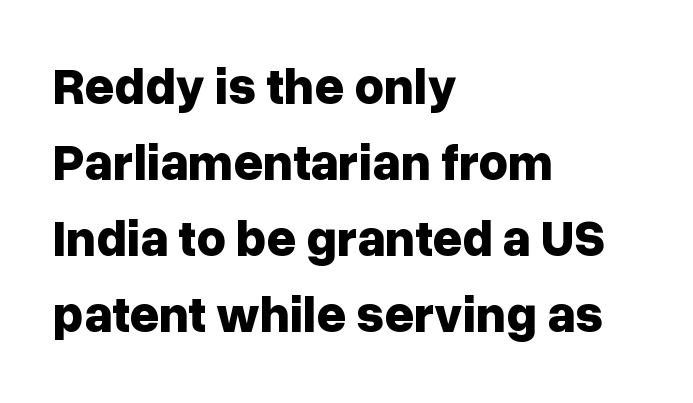
Each new line begins a customary step beneath the previous one. Nobody touched the tracking dial on this one. Typographic density is high because the face is bold. Is this a fixed-width face? No — the glyphs have proportional, varying widths. The compositor pushed each line to the left boundary.
